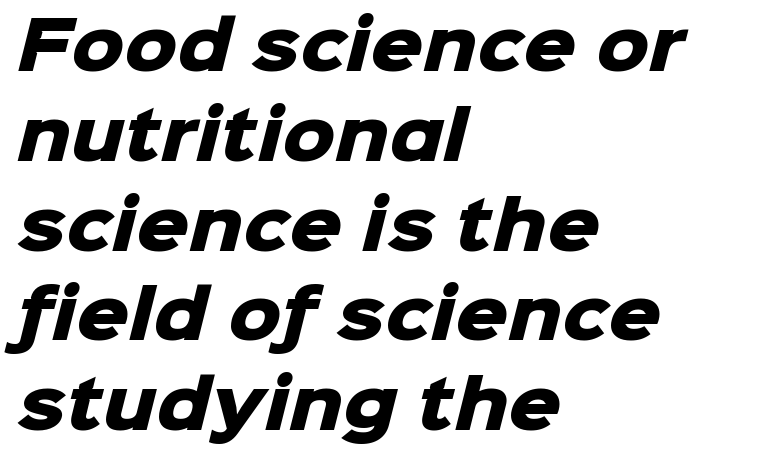
These lines are rendered in a variable-pitch font. A typesetter would call this zero additional tracking. Has an underline been added? It has not. The letters carry no serifs — their stems end cleanly without finishing strokes. The glyphs have the mass of a bold cut. Baseline-to-baseline distance is the conventional proportion of letter height.
